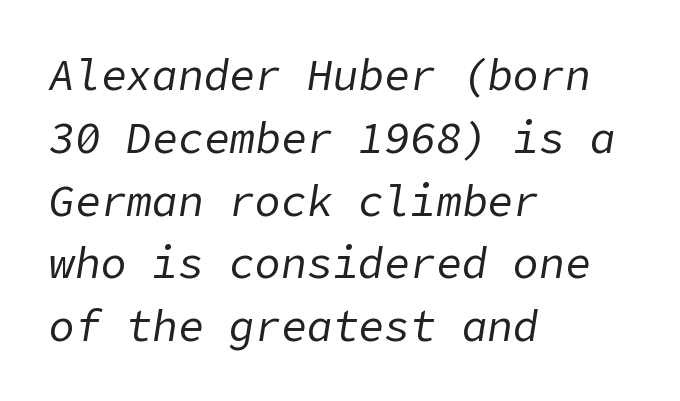
Slanted lettering throughout. The space between consecutive lines is moderate. Counters stay open thanks to moderate or lighter strokes. A typesetter would call this zero additional tracking. The lines are quadded left. Anything drawn beneath the words? Only blank space.
